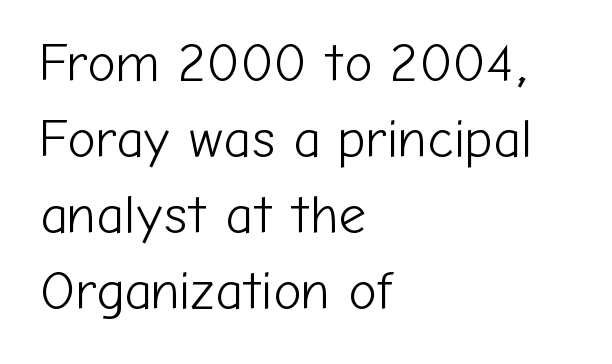
{"serif": "no", "italic": "no", "bold": "no", "weight": "light", "width": "normal", "stroke_contrast": "low", "x_height": "medium", "monospaced": "no", "underline": "no", "align": "left", "line_spacing": "normal", "line_spacing_ratio": 1.41, "letter_spacing": "normal", "letter_spacing_em": 0.0, "glyph_px": 54}
